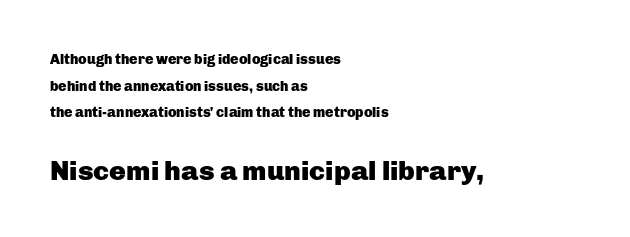
Do the characters align in a grid? No, the font is proportional. Characters remain perfectly vertical along every line. A typesetter would label this face a sans. How are the letters spaced? Ordinarily, with no added tracking. This rendering uses left alignment, leaving the right contour irregular. Loosely led — the rows are spread out.
